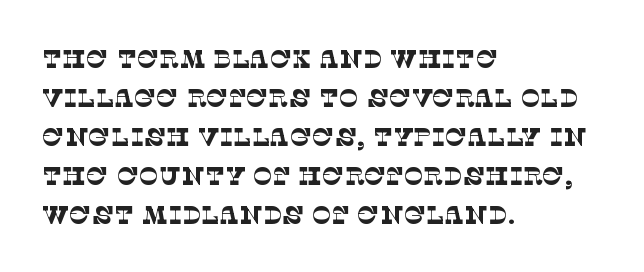
{"bold": "no", "underline": "no", "align": "left", "line_spacing": "normal", "line_spacing_ratio": 1.5, "letter_spacing": "normal", "letter_spacing_em": 0.0, "glyph_px": 26}
